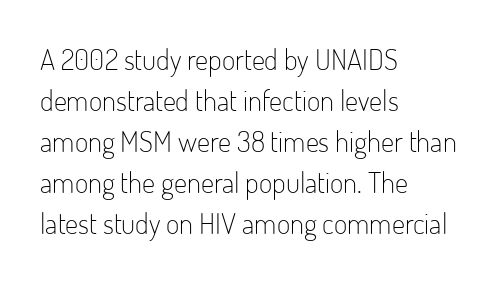
{"serif": "no", "italic": "no", "bold": "no", "weight": "light", "width": "condensed", "stroke_contrast": "low", "x_height": "small", "monospaced": "no", "underline": "no", "align": "left", "line_spacing": "normal", "line_spacing_ratio": 1.41, "letter_spacing": "normal", "letter_spacing_em": 0.0, "glyph_px": 29}
